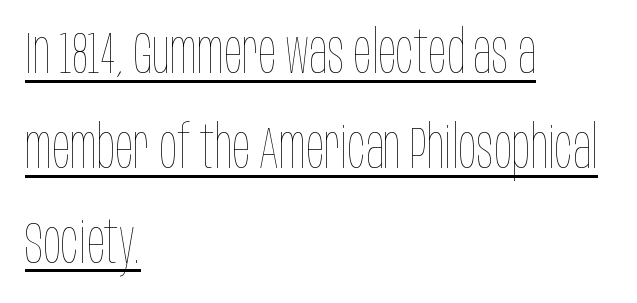
Line beginnings align vertically; line endings do not. The letters advance in unequal steps, a hallmark of proportional type. No extra ink here — the face is not bold. These lines keep a tight, regular rhythm from letter to letter. Notice how the stems are strictly vertical — no italics here.
